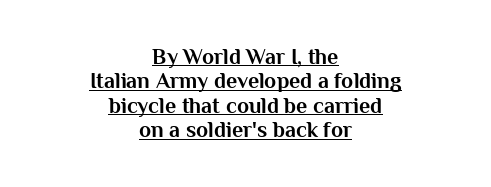
Q: Is the text bold? A: Yes.
Q: Is the text italic (slanted)? A: No, it is upright.
Q: Is the text underlined? A: Yes.
Q: How is the paragraph aligned? A: Centered.
Q: Is the spacing between letters normal or unusually wide? A: Normal.
Q: Is the spacing between lines tight, normal or loose? A: Tight.
